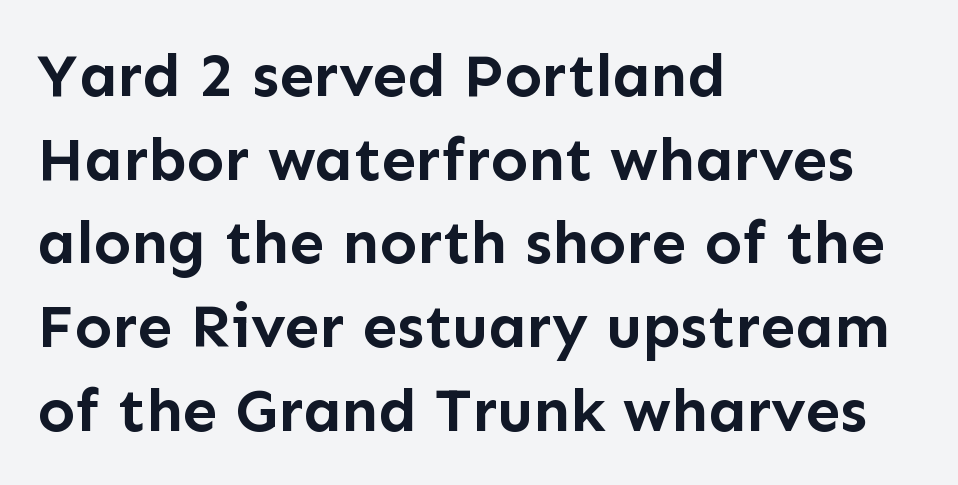
Q: Is the text bold? A: Yes.
Q: Is the text italic (slanted)? A: No, it is upright.
Q: Is the typeface a serif or a sans-serif typeface? A: Sans-serif.
Q: Is the text underlined? A: No.
Q: How is the paragraph aligned? A: Left-aligned.
Q: Is the spacing between letters normal or unusually wide? A: Normal.
Q: Is the spacing between lines tight, normal or loose? A: Normal.
Q: Width (condensed, normal, or wide)? A: Normal.
Q: Stroke contrast? A: Low.
Q: x-height? A: Medium.
Q: Monospaced? A: No.
